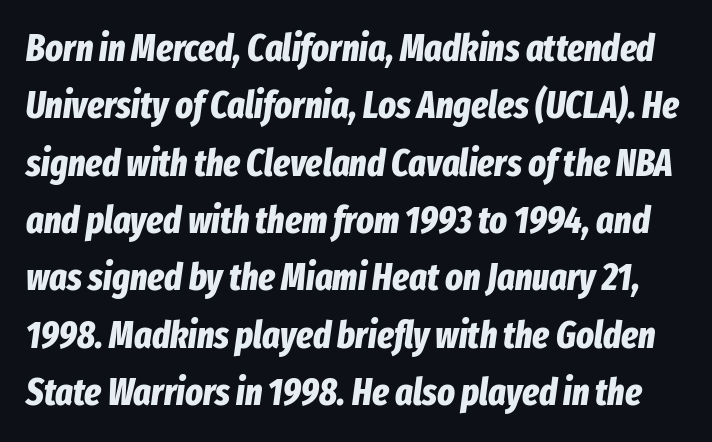
The letters advance in unequal steps, a hallmark of proportional type. The letterforms sit shoulder to shoulder at normal distance. One glance says typical: line gaps are just what's usual. Quick note: italic.
